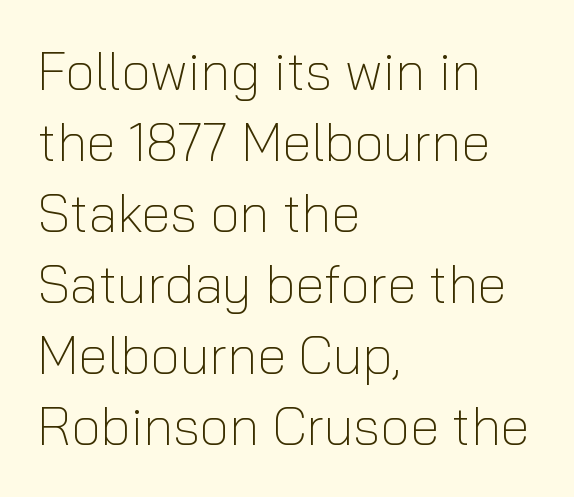
The specimen reads as upright at a glance. The area under the type is left untouched. Notice how descenders clear the ascenders below comfortably — that's standard leading. The letters carry no serifs — their stems end cleanly without finishing strokes.
